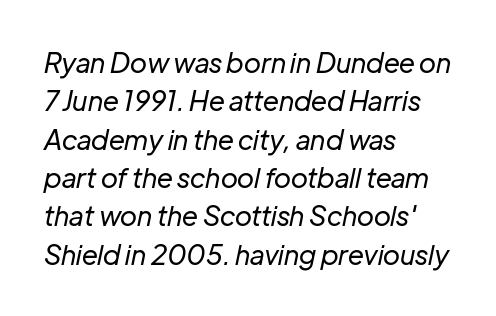
Descenders are the only things crossing below the line. Does the lettering tilt? It does — this is italic. One glance says typical: line gaps are just what's usual. Short note: letters normally spaced.
